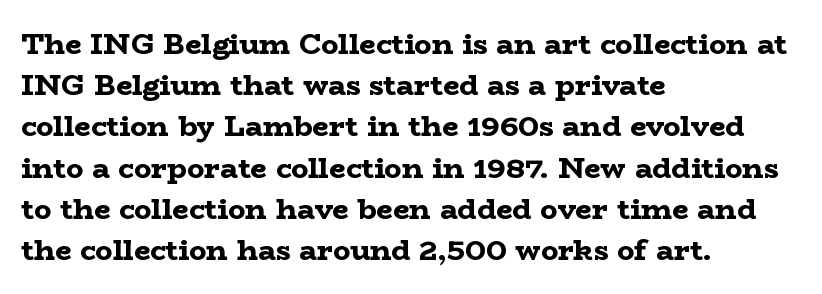
If you drew a line through each stem, it would be perfectly vertical. Here the designer chose a conventional face with non-uniform glyph widths. Type without underlining. Does the copy run flush right? No — it runs flush left. The rendering keeps characters at their native spacing. The font family rendered here belongs to the serif group.
